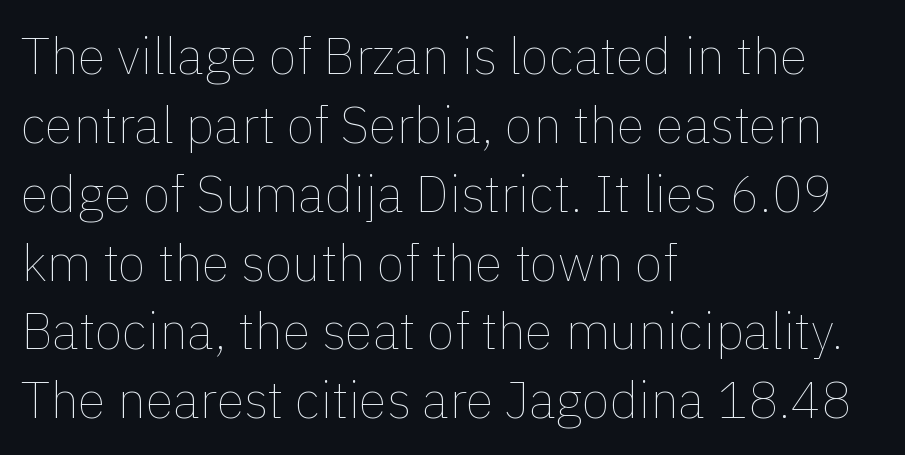
The image shows 51 px thin type, upright; set left-aligned, normal line spacing (1.35x), normal letter spacing, not underlined; a medium x-height.
